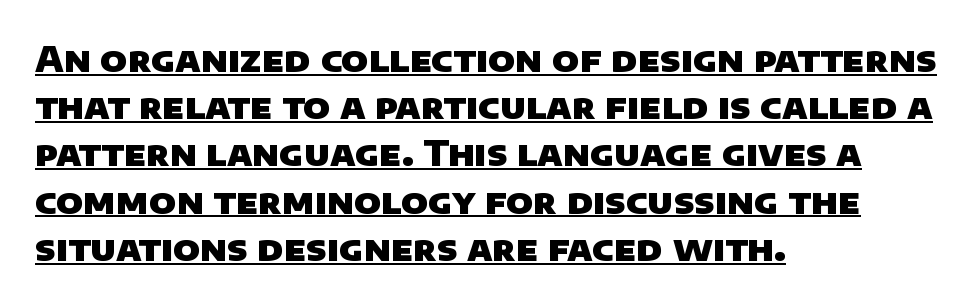
The image shows 35 px heavy sans-serif type; set left-aligned, normal line spacing (1.35x), normal letter spacing, underlined; low stroke contrast and a large x-height.
